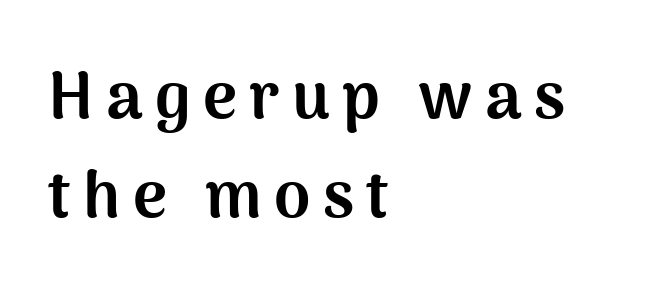
Is there any slant? The stems are plumb. These lines are composed in type without serifs. Rows of type keep a routine distance in the vertical direction. You could not count columns in this text — the font is proportionally spaced.
